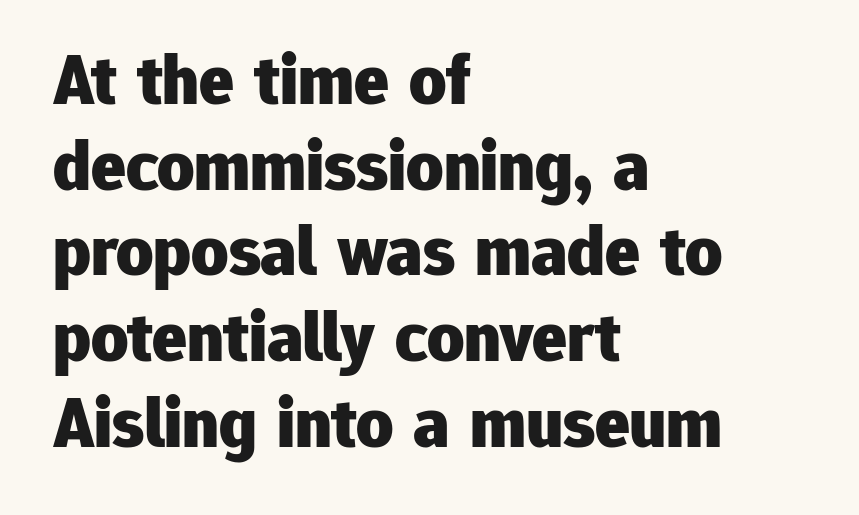
The image shows 72 px heavy sans-serif type, upright; set left-aligned, line spacing 1.19x, normal letter spacing, not underlined; low stroke contrast and a medium x-height.
